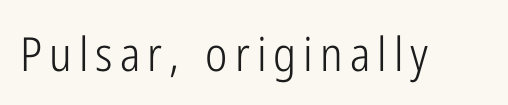
The image shows 47 px light, condensed sans-serif type, upright; set not underlined; low stroke contrast and a medium x-height.
